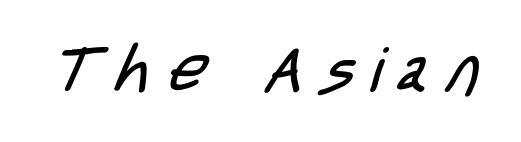
The image shows 63 px regular-weight, condensed sans-serif type; set unusually wide letter spacing (+0.27 em), not underlined; low stroke contrast and a large x-height.
